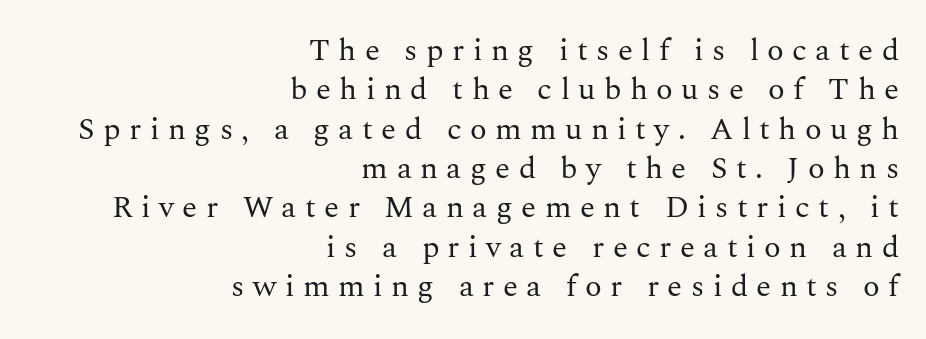
Is there any slant? The stems are plumb. The typesetting does not lean heavy: it is not bold. A typesetter would label this face a serif. The face used here is rendered with a markedly widened letterfit. Where is the straight margin? On the right.
